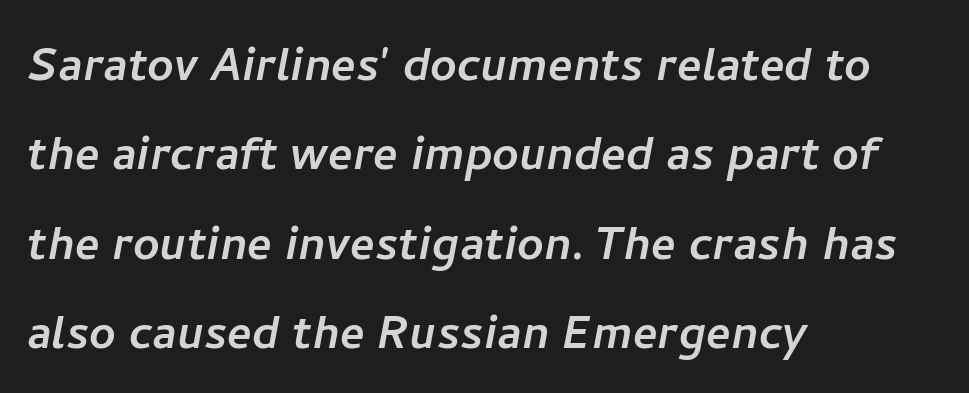
The image shows 58 px sans-serif type; set left-aligned, normal line spacing (1.54x), normal letter spacing, not underlined; low stroke contrast and a medium x-height.
